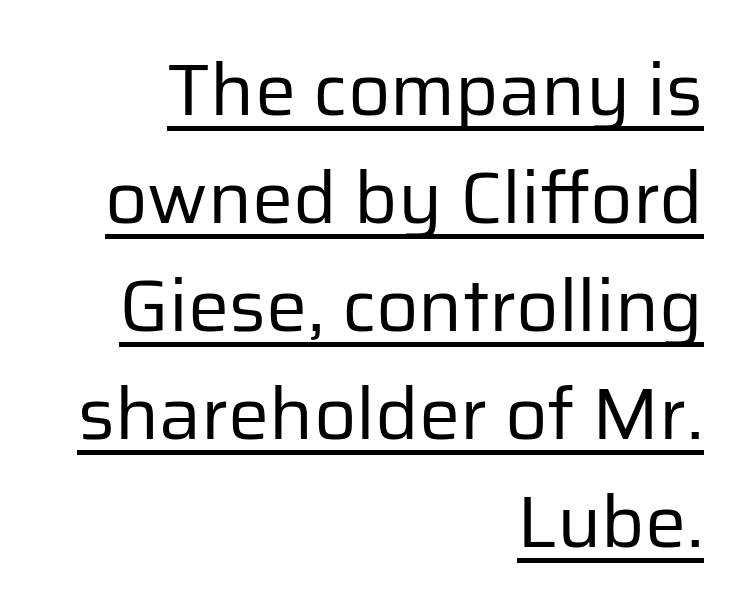
The image shows 74 px regular-weight sans-serif type, upright; set right-aligned, normal line spacing (1.46x), normal letter spacing, underlined; low stroke contrast and a medium x-height.
